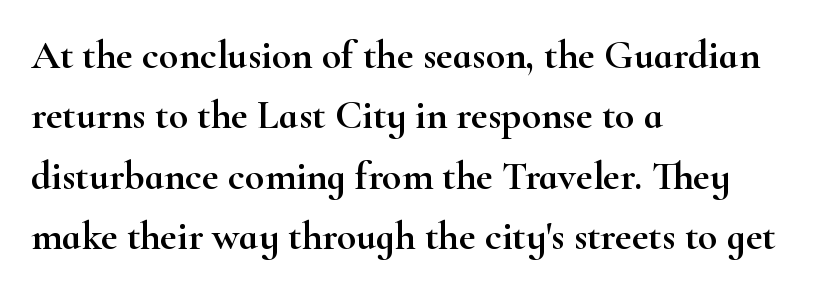
Q: Is the text italic (slanted)? A: No, it is upright.
Q: Is the typeface a serif or a sans-serif typeface? A: Serif.
Q: Is the text underlined? A: No.
Q: How is the paragraph aligned? A: Left-aligned.
Q: Is the spacing between letters normal or unusually wide? A: Normal.
Q: Is the spacing between lines tight, normal or loose? A: Normal.
Q: Width (condensed, normal, or wide)? A: Wide.
Q: Stroke contrast? A: High.
Q: x-height? A: Small.
Q: Monospaced? A: No.
